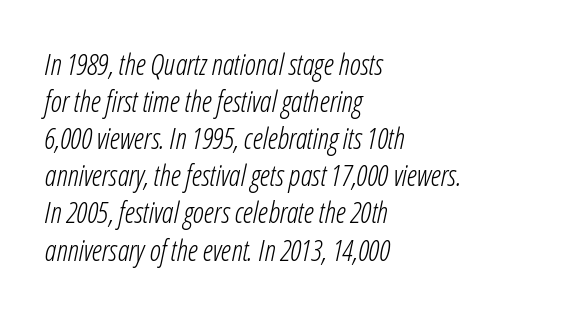
Q: Is the text bold? A: No.
Q: Is the text italic (slanted)? A: Yes, it leans right by about 12 degrees.
Q: Is the text underlined? A: No.
Q: How is the paragraph aligned? A: Left-aligned.
Q: Is the spacing between letters normal or unusually wide? A: Normal.
Q: Is the spacing between lines tight, normal or loose? A: Normal.
Q: Width (condensed, normal, or wide)? A: Condensed.
Q: Stroke contrast? A: Low.
Q: x-height? A: Medium.
Q: Monospaced? A: No.
